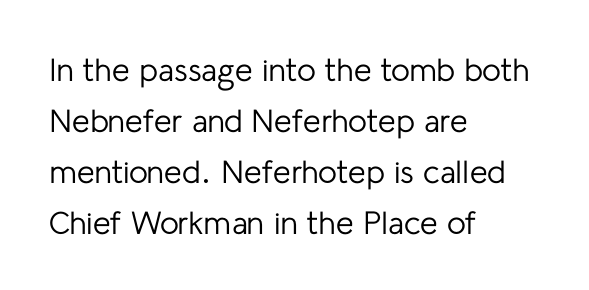
A bare baseline throughout the passage. The glyphs in this specimen are sans serif. The font sits on the lighter half of the weight spectrum, regular included. Rendered with straight, roman letterforms. Character widths vary here, with narrow letters taking less room than wide ones.
